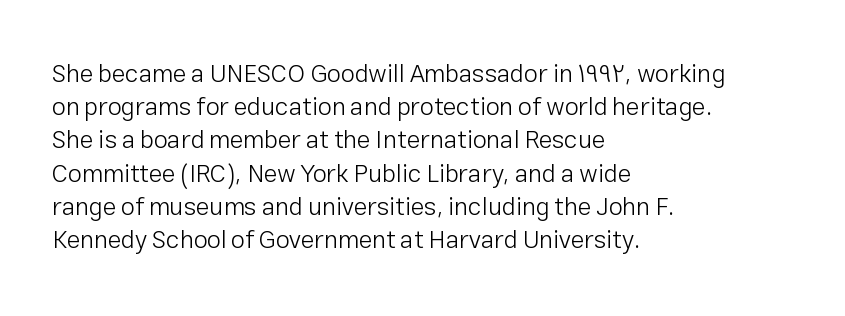
The image shows 25 px text type, upright; set left-aligned, normal line spacing (1.33x), normal letter spacing, not underlined.
